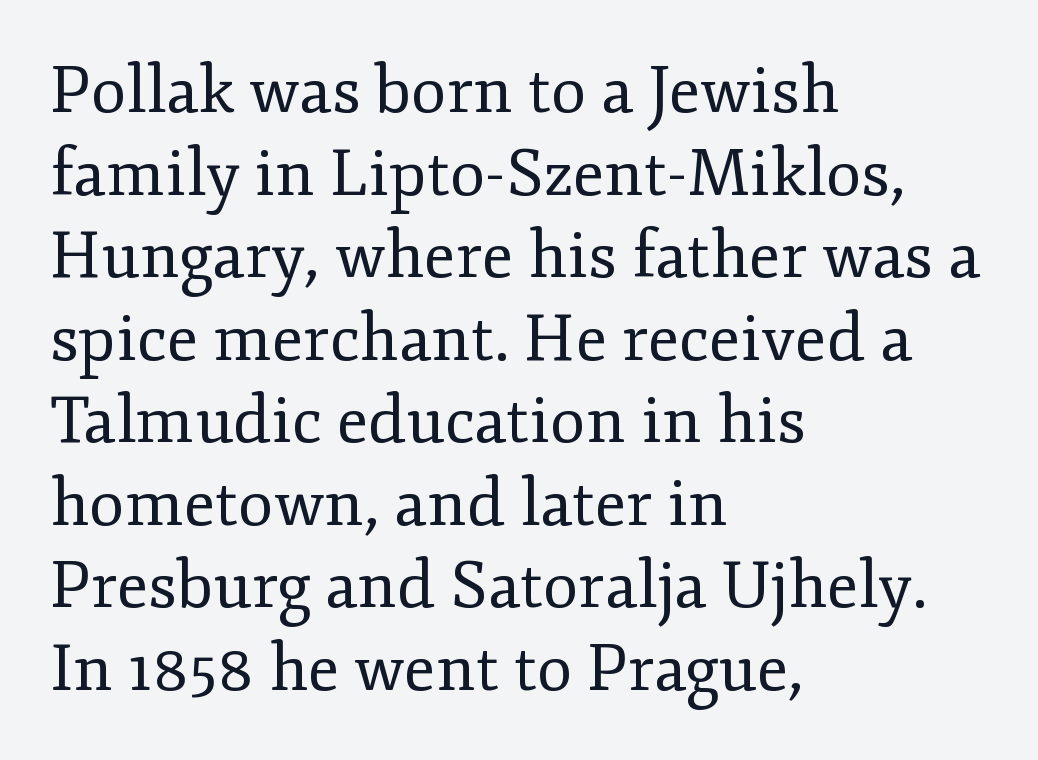
Q: Is the text bold? A: No.
Q: Is the text italic (slanted)? A: No, it is upright.
Q: Is the typeface a serif or a sans-serif typeface? A: Serif.
Q: Is the text underlined? A: No.
Q: How is the paragraph aligned? A: Left-aligned.
Q: Is the spacing between letters normal or unusually wide? A: Normal.
Q: Is the spacing between lines tight, normal or loose? A: Normal.
Q: Width (condensed, normal, or wide)? A: Normal.
Q: Stroke contrast? A: Low.
Q: x-height? A: Small.
Q: Monospaced? A: No.
